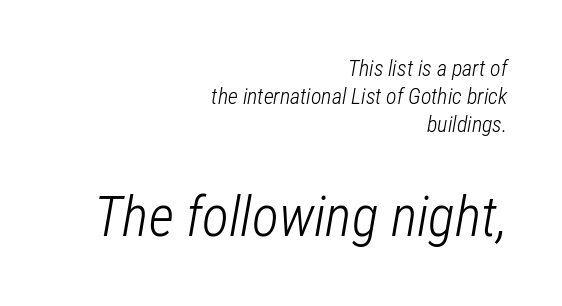
{"italic": "yes", "lean": "right", "slant_degrees": 12, "bold": "no", "weight": "light", "width": "condensed", "stroke_contrast": "low", "x_height": "medium", "monospaced": "no", "underline": "no", "align": "right", "line_spacing": "normal", "line_spacing_ratio": 1.28, "letter_spacing": "normal", "letter_spacing_em": 0.0, "larger_block": "second", "size_ratio": 2.55, "glyph_px": 56}
